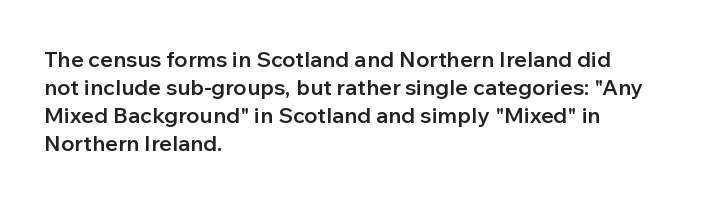
{"italic": "no", "bold": "semi", "underline": "no", "align": "left", "line_spacing": "normal", "line_spacing_ratio": 1.28, "letter_spacing": "normal", "letter_spacing_em": 0.0, "glyph_px": 22}
